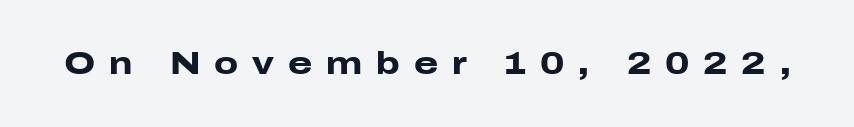
Q: Is the text bold? A: Yes.
Q: Is the text italic (slanted)? A: No, it is upright.
Q: Is the typeface a serif or a sans-serif typeface? A: Sans-serif.
Q: Is the text underlined? A: No.
Q: Is the spacing between letters normal or unusually wide? A: Unusually wide.
Q: Width (condensed, normal, or wide)? A: Wide.
Q: Stroke contrast? A: Low.
Q: x-height? A: Medium.
Q: Monospaced? A: No.
